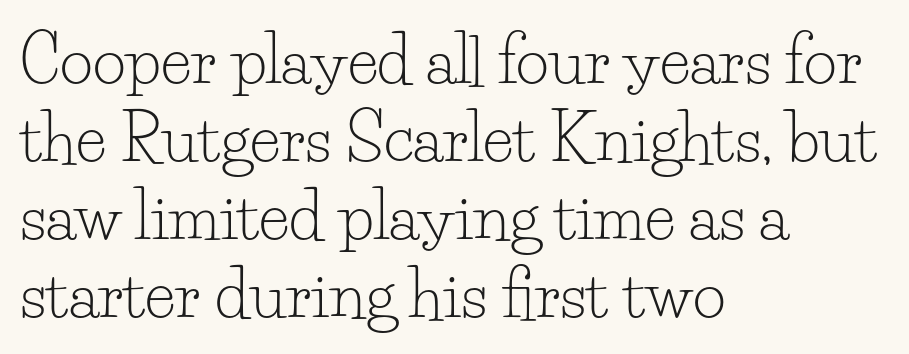
Q: Is the text bold? A: No.
Q: Is the text italic (slanted)? A: No, it is upright.
Q: Is the typeface a serif or a sans-serif typeface? A: Serif.
Q: Is the text underlined? A: No.
Q: How is the paragraph aligned? A: Left-aligned.
Q: Is the spacing between letters normal or unusually wide? A: Normal.
Q: Width (condensed, normal, or wide)? A: Normal.
Q: Stroke contrast? A: Low.
Q: x-height? A: Small.
Q: Monospaced? A: No.
